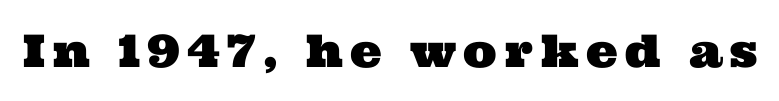
{"serif": "yes", "width": "wide", "stroke_contrast": "medium", "x_height": "medium", "monospaced": "no", "underline": "no", "glyph_px": 45}
